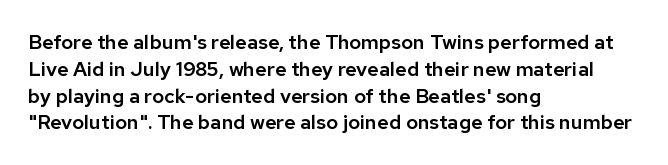
The image shows 20 px text type, upright; set left-aligned, normal line spacing (1.34x), normal letter spacing, not underlined.
